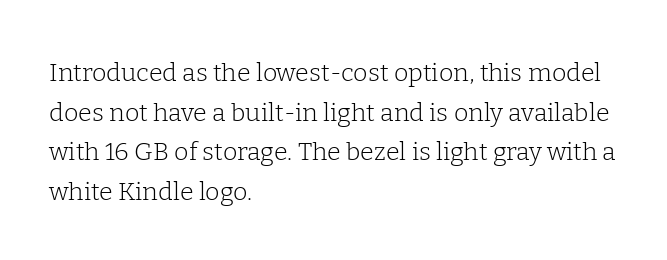
Q: Is the text bold? A: No.
Q: Is the text italic (slanted)? A: No, it is upright.
Q: Is the text underlined? A: No.
Q: How is the paragraph aligned? A: Left-aligned.
Q: Is the spacing between letters normal or unusually wide? A: Normal.
Q: Is the spacing between lines tight, normal or loose? A: Normal.
